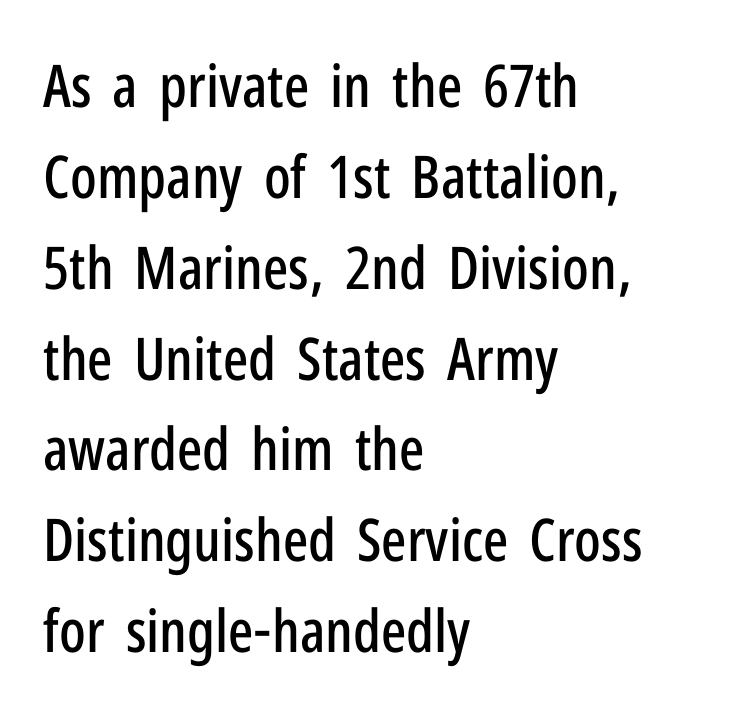
The image shows 59 px condensed sans-serif type, upright; set left-aligned, normal line spacing (1.54x), normal letter spacing, not underlined; low stroke contrast and a medium x-height.
